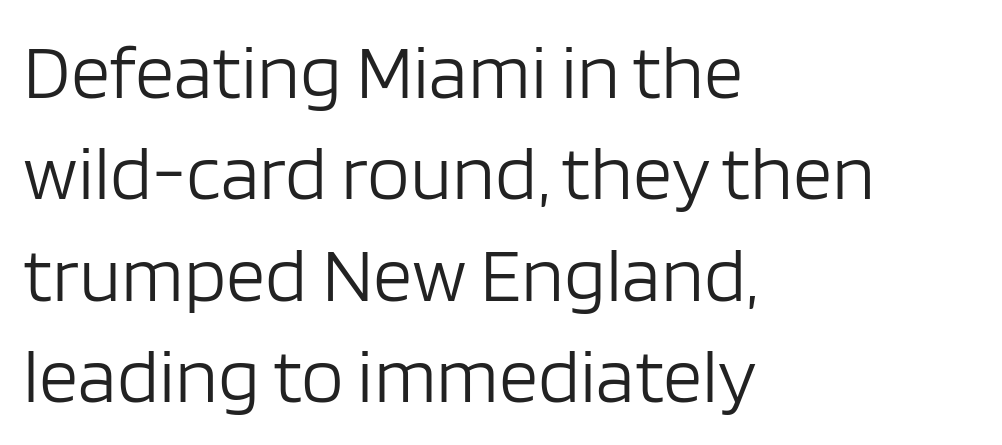
The image shows 78 px light sans-serif type, upright; set left-aligned, normal line spacing (1.3x), normal letter spacing, not underlined; low stroke contrast and a large x-height.
